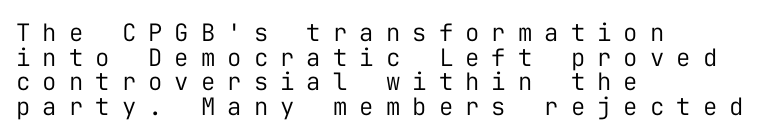
{"italic": "no", "bold": "no", "underline": "no", "align": "left", "line_spacing": "tight", "line_spacing_ratio": 1.03, "letter_spacing": "wide", "letter_spacing_em": 0.5, "glyph_px": 24}
